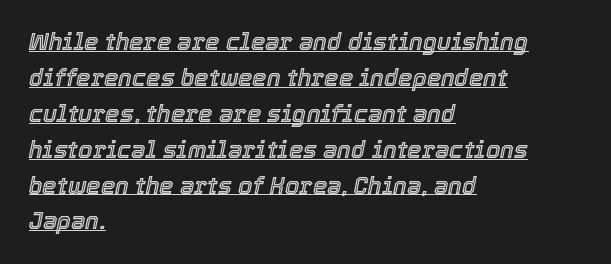
{"italic": "yes", "lean": "right", "slant_degrees": 12, "underline": "yes", "align": "left", "line_spacing": "normal", "line_spacing_ratio": 1.56, "letter_spacing": "normal", "letter_spacing_em": 0.0, "glyph_px": 23}
